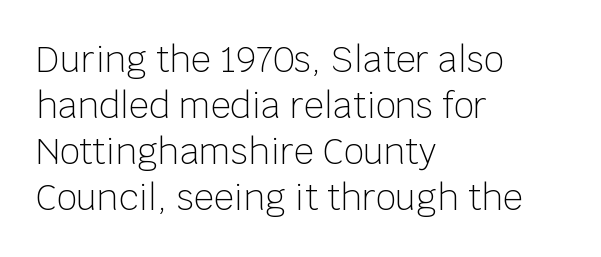
The image shows 35 px light sans-serif type, upright; set left-aligned, normal line spacing (1.31x), normal letter spacing, not underlined; low stroke contrast and a large x-height.
